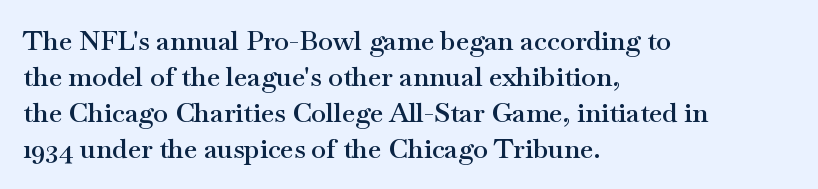
The image shows 27 px text type, upright; set left-aligned, normal line spacing (1.33x), normal letter spacing, not underlined.
